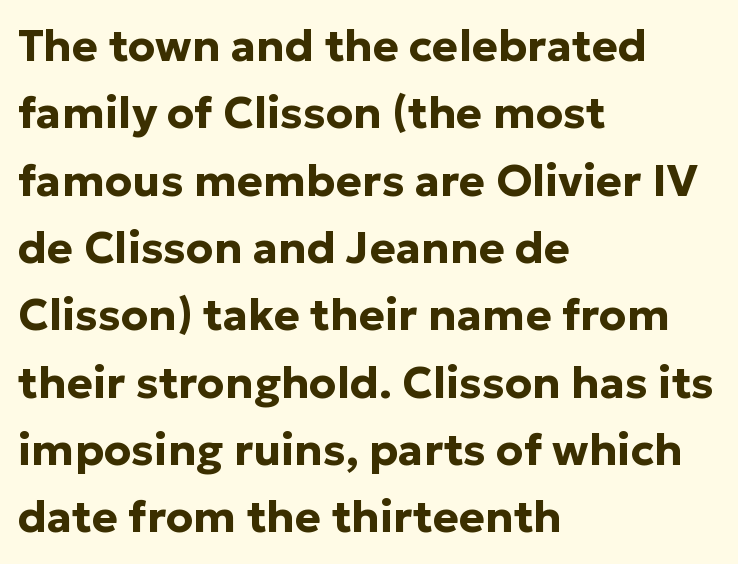
The image shows 44 px bold sans-serif type, upright; set left-aligned, normal line spacing (1.53x), normal letter spacing, not underlined; low stroke contrast and a medium x-height.
